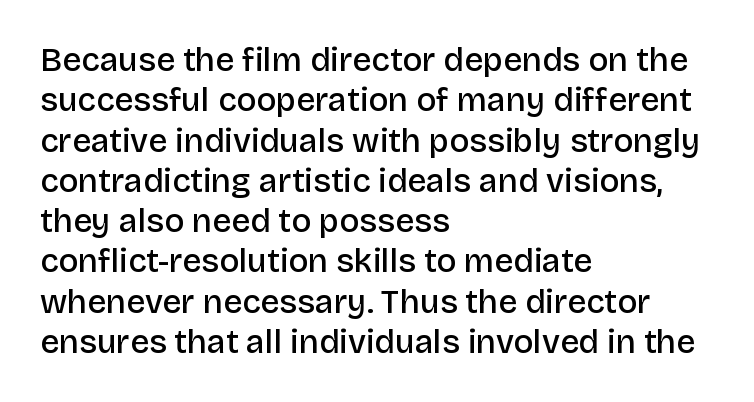
The letters sit at their default tracking, neither squeezed nor spread. Posture: vertical. A clean baseline with only descenders dipping below it. Nope, no serifs anywhere on these letters. A typesetter would call this proportional, since set widths differ per character.
